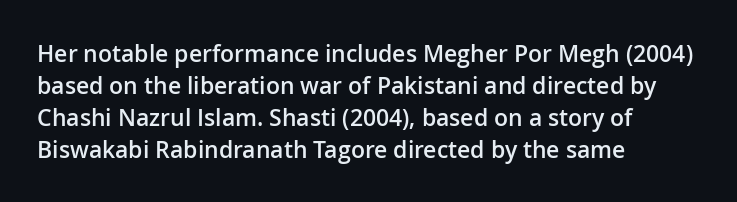
Compared with an ordinary text face, these strokes are moderately heavier — a semibold. Unlike italic type, these characters show no tilt at all. The leading is moderate, giving the passage an even texture. No extra tracking has been applied to these lines.
